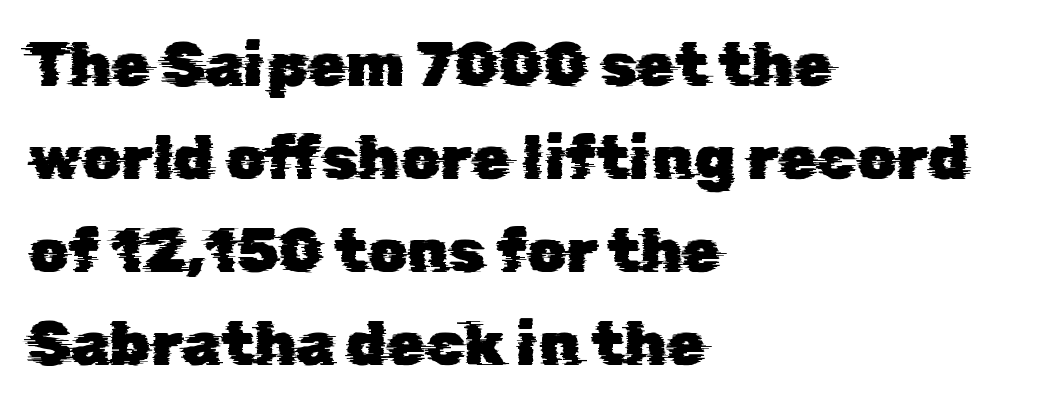
Q: Is the typeface a serif or a sans-serif typeface? A: Sans-serif.
Q: Is the text underlined? A: No.
Q: How is the paragraph aligned? A: Left-aligned.
Q: Is the spacing between letters normal or unusually wide? A: Normal.
Q: Is the spacing between lines tight, normal or loose? A: Normal.
Q: Width (condensed, normal, or wide)? A: Normal.
Q: Stroke contrast? A: Low.
Q: x-height? A: Medium.
Q: Monospaced? A: No.
